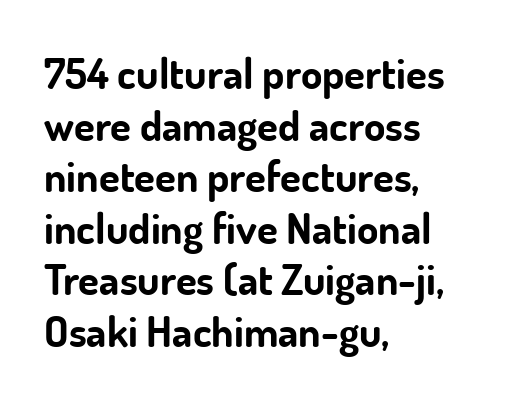
Q: Is the text bold? A: Yes.
Q: Is the text italic (slanted)? A: No, it is upright.
Q: Is the typeface a serif or a sans-serif typeface? A: Sans-serif.
Q: Is the text underlined? A: No.
Q: How is the paragraph aligned? A: Left-aligned.
Q: Is the spacing between letters normal or unusually wide? A: Normal.
Q: Width (condensed, normal, or wide)? A: Normal.
Q: Stroke contrast? A: Low.
Q: x-height? A: Small.
Q: Monospaced? A: No.
